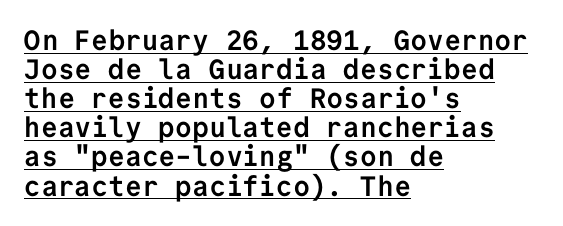
The image shows 28 px semibold sans-serif type, upright, monospaced; set left-aligned, tight line spacing (1.04x), normal letter spacing, underlined; low stroke contrast and a medium x-height.
